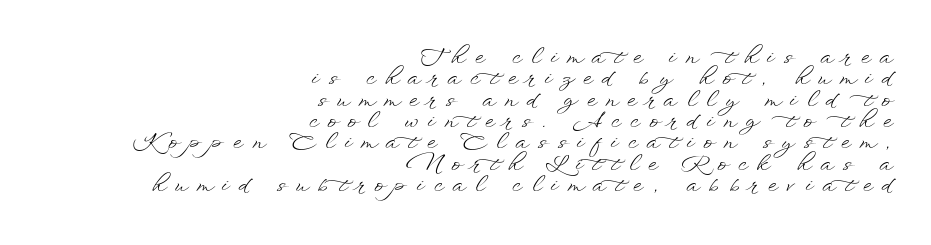
Weight class: somewhere from thin through regular. Here the glyphs are tracked loosely, breaking word shapes into spaced letters. A bare baseline throughout the passage.
